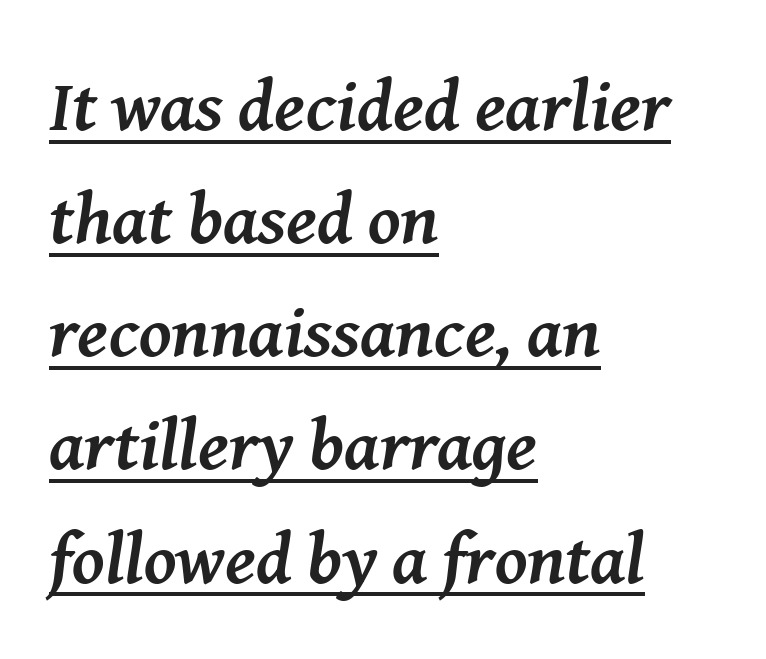
{"serif": "yes", "italic": "yes", "lean": "right", "slant_degrees": 8, "bold": "yes", "weight": "semibold", "width": "normal", "stroke_contrast": "medium", "x_height": "medium", "monospaced": "no", "underline": "yes", "align": "left", "line_spacing": "normal", "line_spacing_ratio": 1.55, "letter_spacing": "normal", "letter_spacing_em": 0.0, "glyph_px": 73}
